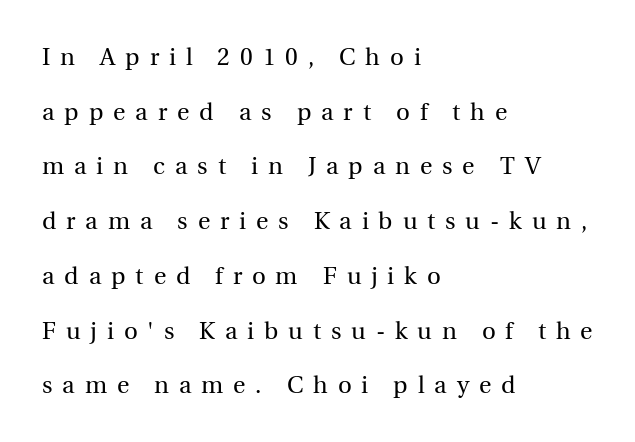
{"italic": "no", "bold": "no", "underline": "no", "align": "left", "line_spacing": "loose", "line_spacing_ratio": 2.28, "letter_spacing": "wide", "letter_spacing_em": 0.41, "glyph_px": 24}
